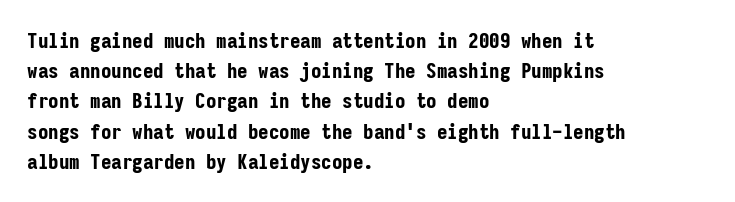
Emphasis by weight is at full strength: bold. Compared with typical body copy, the letter spacing here is the same. The passage shown is not underscored anywhere. Each new line begins a customary step beneath the previous one.
